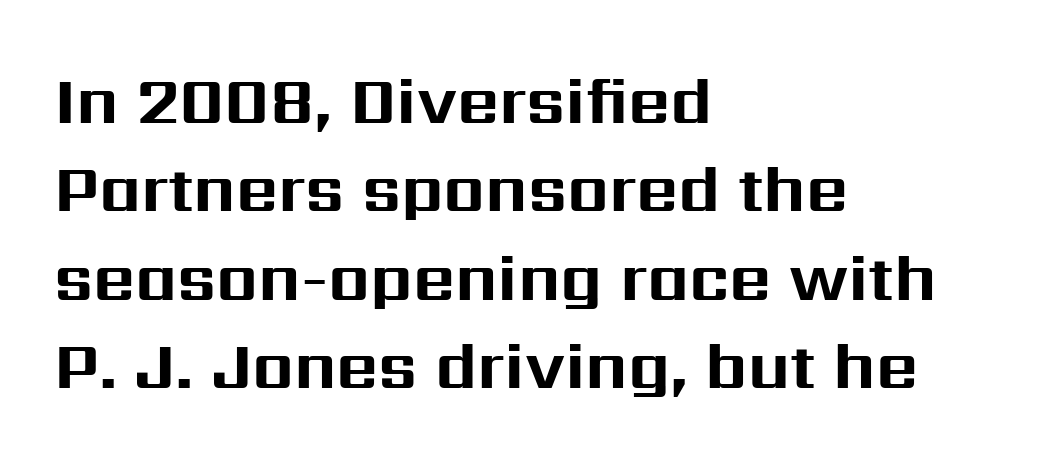
Q: Is the text bold? A: Yes.
Q: Is the text italic (slanted)? A: No, it is upright.
Q: Is the typeface a serif or a sans-serif typeface? A: Sans-serif.
Q: Is the text underlined? A: No.
Q: How is the paragraph aligned? A: Left-aligned.
Q: Is the spacing between letters normal or unusually wide? A: Normal.
Q: Is the spacing between lines tight, normal or loose? A: Normal.
Q: Width (condensed, normal, or wide)? A: Normal.
Q: Stroke contrast? A: Medium.
Q: x-height? A: Medium.
Q: Monospaced? A: No.
